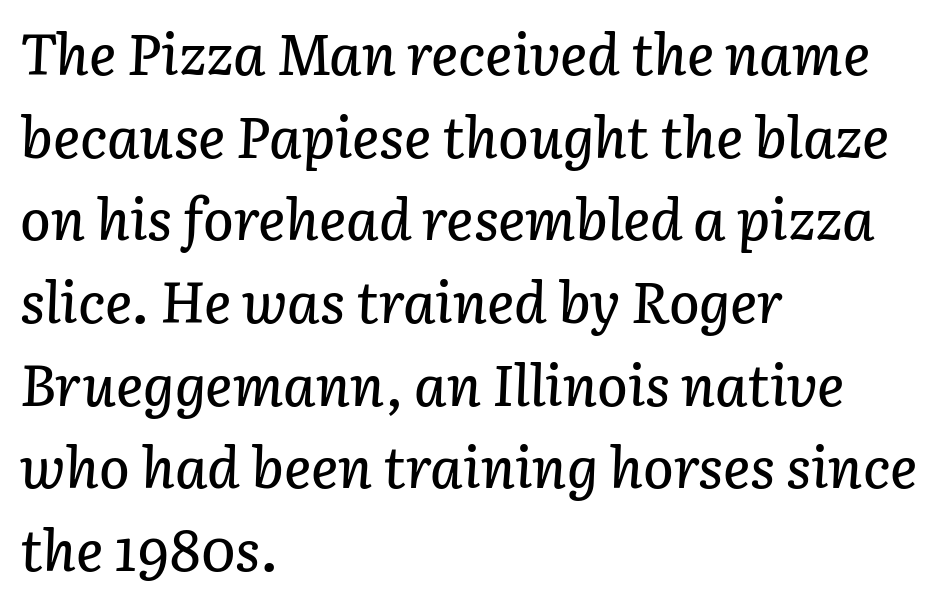
Q: Is the text italic (slanted)? A: Yes, it leans right by about 3 degrees.
Q: Is the text underlined? A: No.
Q: How is the paragraph aligned? A: Left-aligned.
Q: Is the spacing between letters normal or unusually wide? A: Normal.
Q: Is the spacing between lines tight, normal or loose? A: Normal.
Q: Width (condensed, normal, or wide)? A: Normal.
Q: Stroke contrast? A: Low.
Q: x-height? A: Medium.
Q: Monospaced? A: No.
